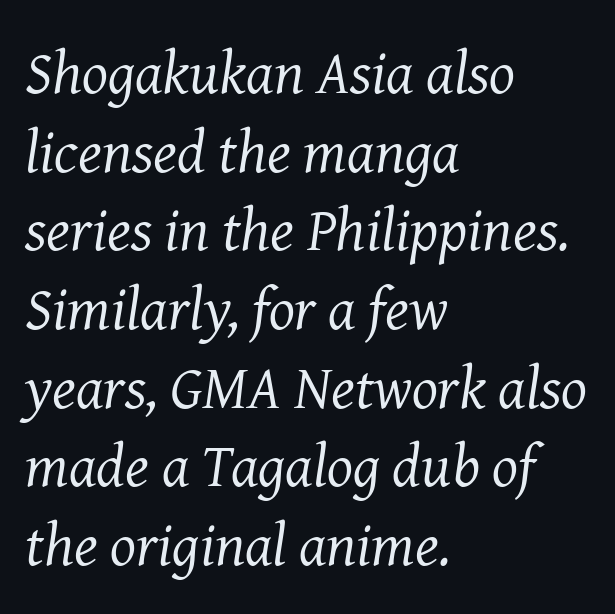
Q: Is the text bold? A: No.
Q: Is the text italic (slanted)? A: Yes, it leans right by about 8 degrees.
Q: Is the typeface a serif or a sans-serif typeface? A: Serif.
Q: Is the text underlined? A: No.
Q: How is the paragraph aligned? A: Left-aligned.
Q: Is the spacing between letters normal or unusually wide? A: Normal.
Q: Is the spacing between lines tight, normal or loose? A: Normal.
Q: Width (condensed, normal, or wide)? A: Normal.
Q: Stroke contrast? A: Medium.
Q: x-height? A: Medium.
Q: Monospaced? A: No.
